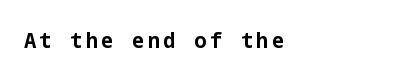
Weight check: bold — yes, fully. Rule under the text: the space is simply empty. Quick note: not italic, upright.
